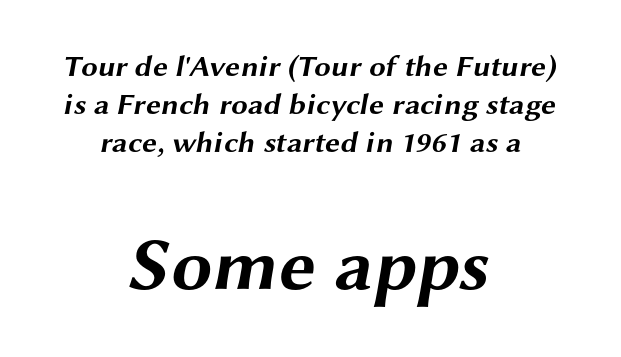
{"serif": "no", "bold": "yes", "weight": "bold", "width": "wide", "stroke_contrast": "medium", "x_height": "medium", "monospaced": "no", "underline": "no", "align": "center", "line_spacing": "normal", "line_spacing_ratio": 1.26, "letter_spacing": "normal", "letter_spacing_em": 0.0, "larger_block": "second", "size_ratio": 2.47, "glyph_px": 74}
